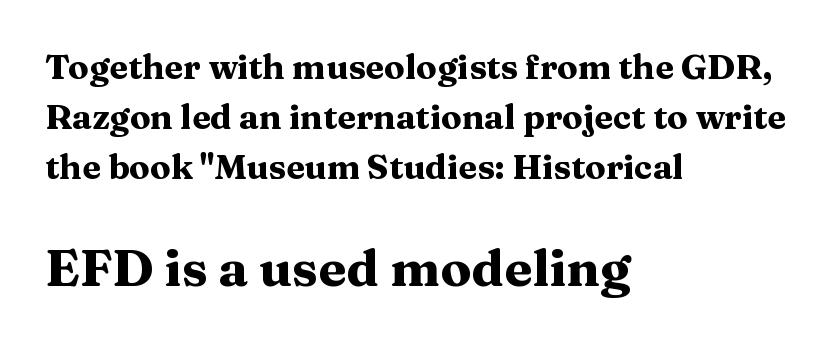
{"serif": "yes", "italic": "no", "bold": "yes", "weight": "heavy", "width": "wide", "stroke_contrast": "medium", "x_height": "medium", "monospaced": "no", "underline": "no", "align": "left", "line_spacing": "normal", "line_spacing_ratio": 1.47, "letter_spacing": "normal", "letter_spacing_em": 0.0, "larger_block": "second", "size_ratio": 1.5, "glyph_px": 51}
